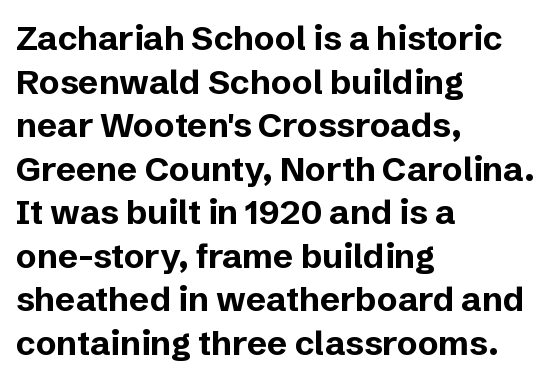
Quick note: not italic, upright. Nothing sits at the stroke ends, so this counts as sans-serif. Horizontally, the lines are justified to the leading edge only. Does the weight exceed regular? Yes, all the way to bold. Honestly, the letter spacing is just normal — you wouldn't notice it.
